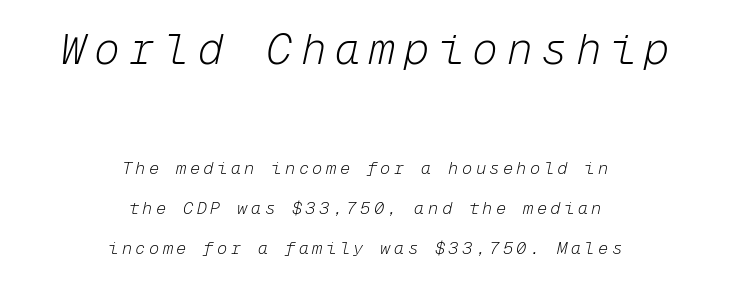
The image shows 43 px light type, italic (leaning right), monospaced; set centered, loose line spacing (2.36x), unusually wide letter spacing (+0.2 em), not underlined; the first (top) block is 2.53x larger; low stroke contrast and a medium x-height.
